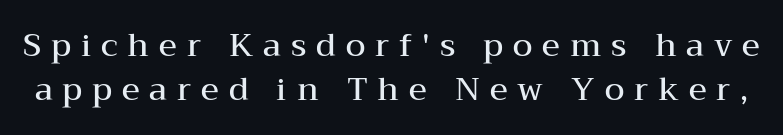
The image shows 32 px semibold, wide serif type, upright; set normal line spacing (1.37x), unusually wide letter spacing (+0.31 em), not underlined; medium stroke contrast and a medium x-height.
